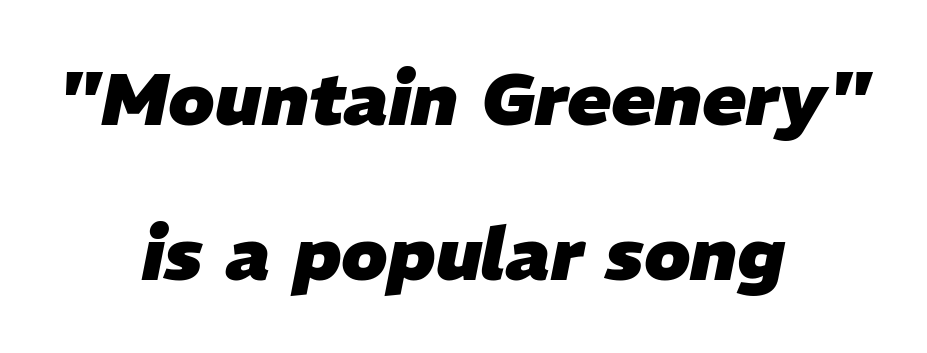
This block would shrink considerably if given ordinary leading; it's expanded now. Set as a true bold cut, around the 700 mark. Slant detected: the letters are inclined. These lines are rendered in a variable-pitch font. The baseline area is clear. How are the letters spaced? Ordinarily, with no added tracking.
